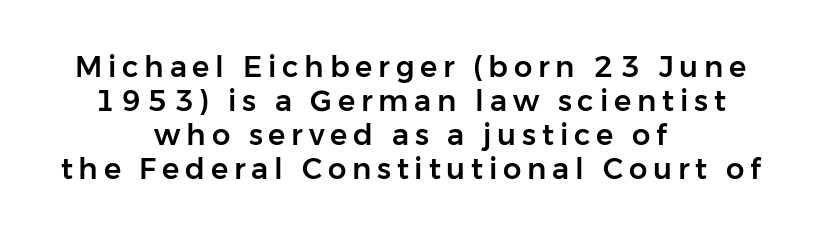
{"serif": "no", "italic": "no", "width": "normal", "stroke_contrast": "low", "x_height": "medium", "monospaced": "no", "underline": "no", "align": "center", "line_spacing_ratio": 1.17, "letter_spacing": "wide", "letter_spacing_em": 0.2, "glyph_px": 29}
